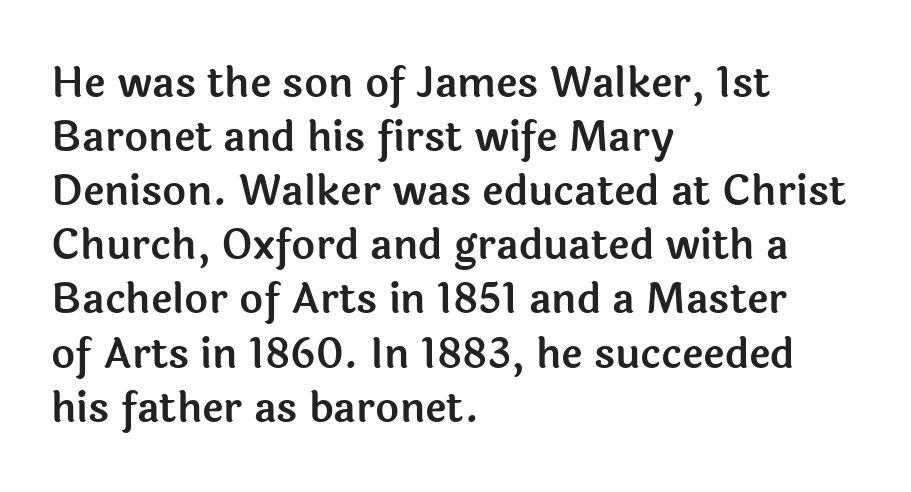
Q: Is the text italic (slanted)? A: No, it is upright.
Q: Is the typeface a serif or a sans-serif typeface? A: Sans-serif.
Q: Is the text underlined? A: No.
Q: How is the paragraph aligned? A: Left-aligned.
Q: Is the spacing between letters normal or unusually wide? A: Normal.
Q: Is the spacing between lines tight, normal or loose? A: Normal.
Q: Width (condensed, normal, or wide)? A: Normal.
Q: x-height? A: Medium.
Q: Monospaced? A: No.
